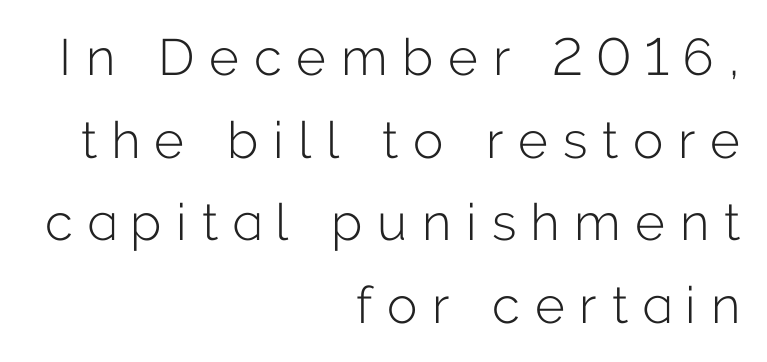
Q: Is the text bold? A: No.
Q: Is the text italic (slanted)? A: No, it is upright.
Q: Is the typeface a serif or a sans-serif typeface? A: Sans-serif.
Q: Is the text underlined? A: No.
Q: How is the paragraph aligned? A: Right-aligned.
Q: Is the spacing between letters normal or unusually wide? A: Unusually wide.
Q: Is the spacing between lines tight, normal or loose? A: Normal.
Q: Width (condensed, normal, or wide)? A: Normal.
Q: Stroke contrast? A: Low.
Q: x-height? A: Medium.
Q: Monospaced? A: No.
